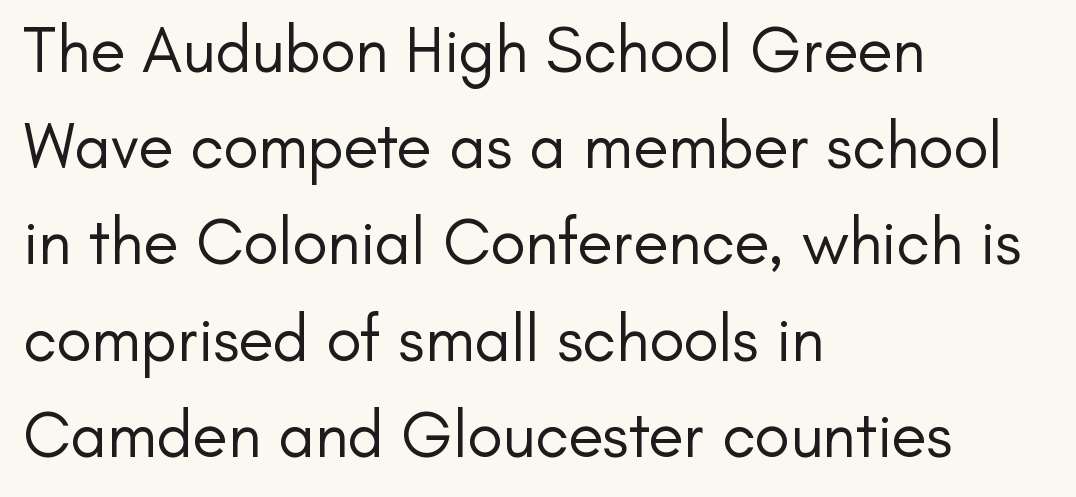
Vertical stems look standard width or narrower in stroke. Anything drawn beneath the words? Only blank space. Line starts are locked; line ends wander. Quick note: not italic, upright.
